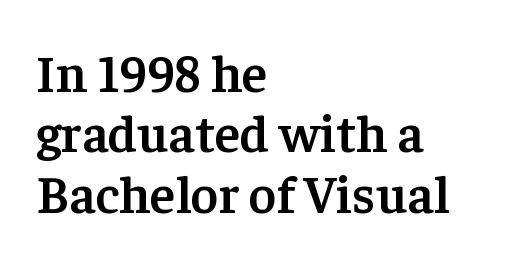
Q: Is the text bold? A: Semi-bold.
Q: Is the text italic (slanted)? A: No, it is upright.
Q: Is the typeface a serif or a sans-serif typeface? A: Serif.
Q: Is the text underlined? A: No.
Q: How is the paragraph aligned? A: Left-aligned.
Q: Is the spacing between letters normal or unusually wide? A: Normal.
Q: Is the spacing between lines tight, normal or loose? A: Tight.
Q: Width (condensed, normal, or wide)? A: Normal.
Q: Stroke contrast? A: Low.
Q: x-height? A: Medium.
Q: Monospaced? A: No.
